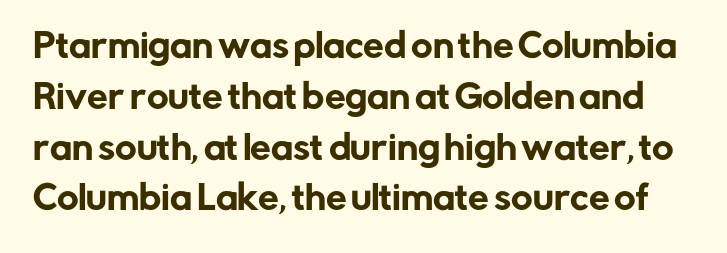
The image shows 33 px sans-serif type, upright; set normal line spacing (1.54x), normal letter spacing, not underlined; low stroke contrast and a medium x-height.
